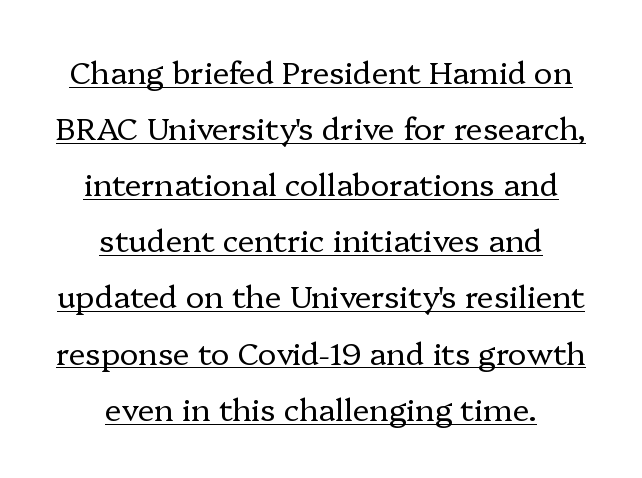
{"serif": "yes", "italic": "no", "bold": "no", "weight": "regular", "width": "normal", "stroke_contrast": "low", "x_height": "medium", "monospaced": "no", "underline": "yes", "align": "center", "line_spacing_ratio": 1.81, "letter_spacing": "normal", "letter_spacing_em": 0.0, "glyph_px": 31}
